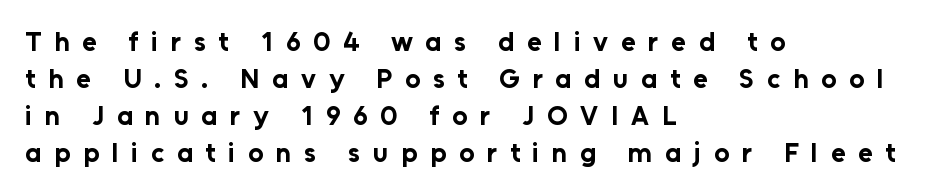
Q: Is the text bold? A: Yes.
Q: Is the text italic (slanted)? A: No, it is upright.
Q: Is the text underlined? A: No.
Q: How is the paragraph aligned? A: Left-aligned.
Q: Is the spacing between letters normal or unusually wide? A: Unusually wide.
Q: Is the spacing between lines tight, normal or loose? A: Normal.
